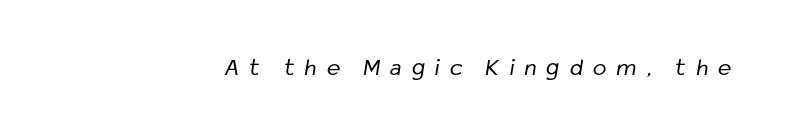
Is the stroke heavy? The answer is a plain regular-or-lighter. Each word looks stretched out because of the extra space between its letters. Underlining? Definitely not there.
